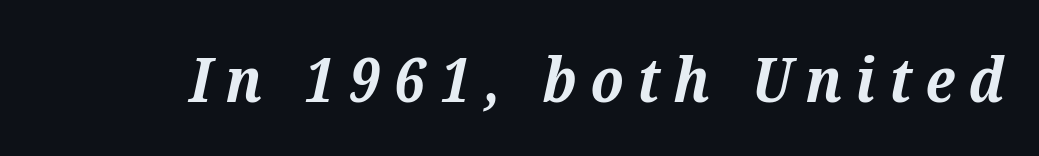
{"serif": "yes", "italic": "yes", "lean": "right", "slant_degrees": 12, "bold": "yes", "weight": "bold", "width": "normal", "stroke_contrast": "medium", "x_height": "medium", "monospaced": "no", "underline": "no", "letter_spacing": "wide", "letter_spacing_em": 0.22, "glyph_px": 62}
